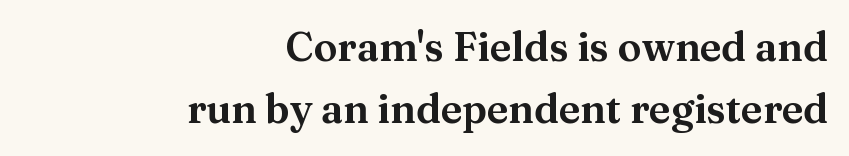
Q: Is the text italic (slanted)? A: No, it is upright.
Q: Is the typeface a serif or a sans-serif typeface? A: Serif.
Q: Is the text underlined? A: No.
Q: How is the paragraph aligned? A: Right-aligned.
Q: Is the spacing between letters normal or unusually wide? A: Normal.
Q: Is the spacing between lines tight, normal or loose? A: Normal.
Q: Width (condensed, normal, or wide)? A: Normal.
Q: Stroke contrast? A: Medium.
Q: x-height? A: Medium.
Q: Monospaced? A: No.
